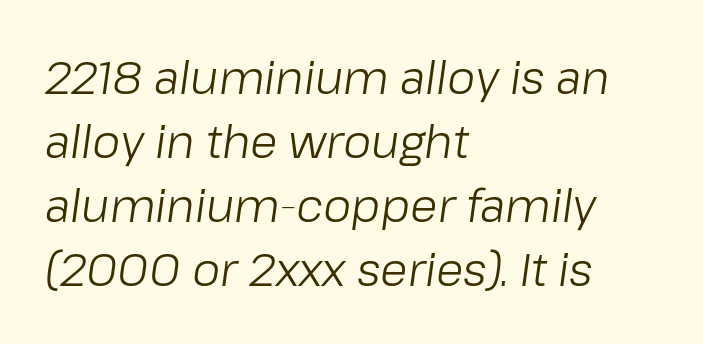
{"italic": "yes", "lean": "right", "slant_degrees": 8, "bold": "no", "weight": "light", "width": "normal", "stroke_contrast": "low", "x_height": "medium", "monospaced": "no", "underline": "no", "align": "left", "line_spacing": "normal", "line_spacing_ratio": 1.42, "letter_spacing": "normal", "letter_spacing_em": 0.0, "glyph_px": 45}
